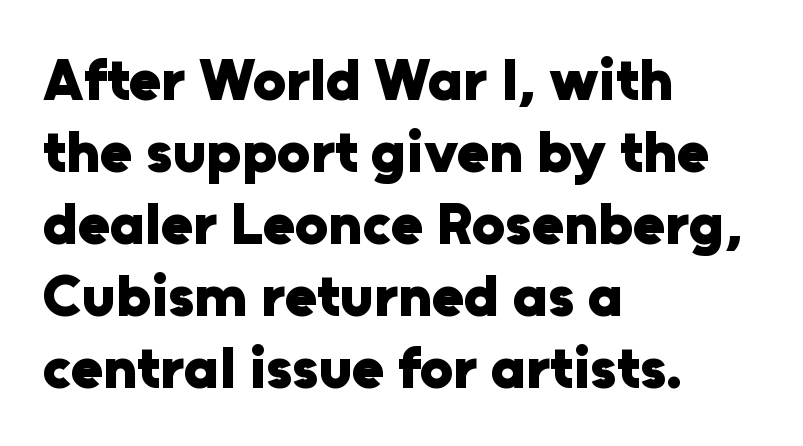
Q: Is the text bold? A: Yes.
Q: Is the text italic (slanted)? A: No, it is upright.
Q: Is the typeface a serif or a sans-serif typeface? A: Sans-serif.
Q: Is the text underlined? A: No.
Q: How is the paragraph aligned? A: Left-aligned.
Q: Is the spacing between letters normal or unusually wide? A: Normal.
Q: Width (condensed, normal, or wide)? A: Normal.
Q: Stroke contrast? A: Low.
Q: x-height? A: Medium.
Q: Monospaced? A: No.
